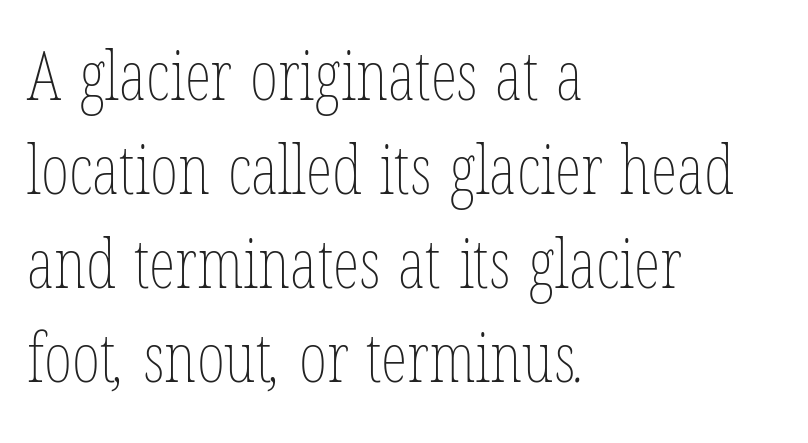
The image shows 68 px thin, condensed type; set left-aligned, normal line spacing (1.38x), normal letter spacing, not underlined; low stroke contrast and a medium x-height.
